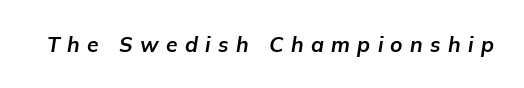
{"italic": "yes", "lean": "right", "slant_degrees": 9, "bold": "yes", "underline": "no", "letter_spacing": "wide", "letter_spacing_em": 0.35, "glyph_px": 21}
